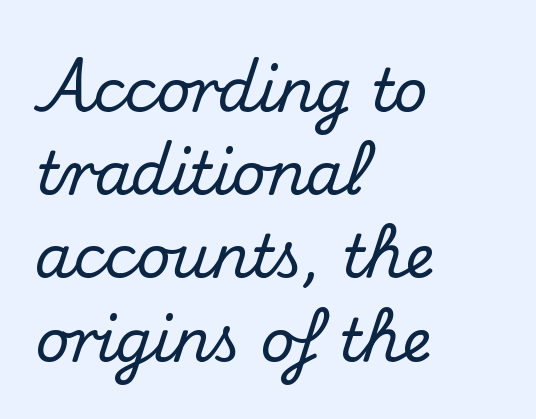
The image shows 59 px serif type; set left-aligned, normal line spacing (1.41x), normal letter spacing, not underlined; medium stroke contrast and a small x-height.
